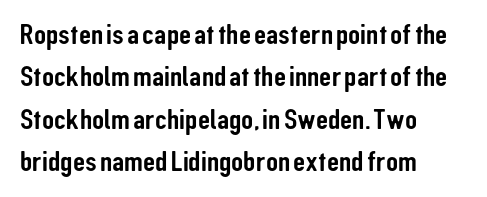
Nobody drew a line under any word here. These lines keep a tight, regular rhythm from letter to letter. Varying glyph widths throughout — classic text-font behaviour. The letters stand upright; this is a roman face. Caption: multi-line text, flush left, ragged right. Leading matches the norm, producing a regular column.
